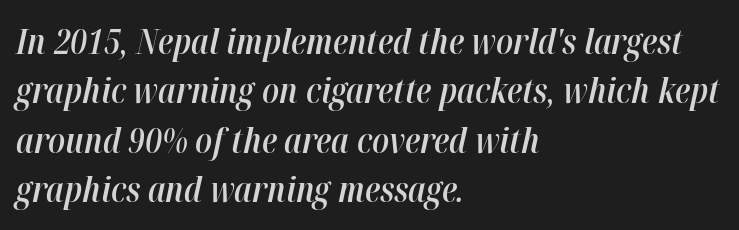
{"italic": "yes", "lean": "right", "slant_degrees": 12, "bold": "semi", "weight": "semibold", "width": "condensed", "stroke_contrast": "high", "x_height": "medium", "monospaced": "no", "underline": "no", "align": "left", "line_spacing": "normal", "line_spacing_ratio": 1.41, "letter_spacing": "normal", "letter_spacing_em": 0.0, "glyph_px": 35}
